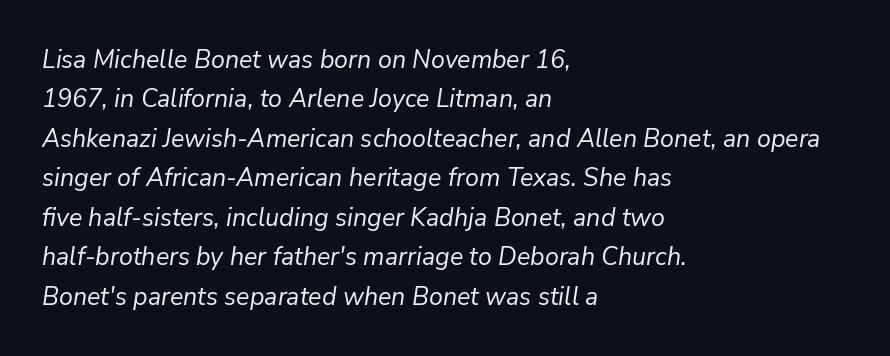
The image shows 25 px text type, italic (leaning right); set left-aligned, normal line spacing (1.58x), normal letter spacing, not underlined.
